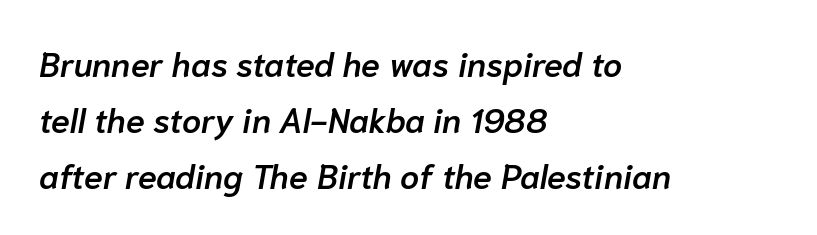
{"italic": "yes", "lean": "right", "slant_degrees": 10, "bold": "semi", "weight": "semibold", "width": "normal", "stroke_contrast": "low", "x_height": "medium", "monospaced": "no", "underline": "no", "align": "left", "line_spacing": "normal", "line_spacing_ratio": 1.64, "letter_spacing": "normal", "letter_spacing_em": 0.0, "glyph_px": 34}
